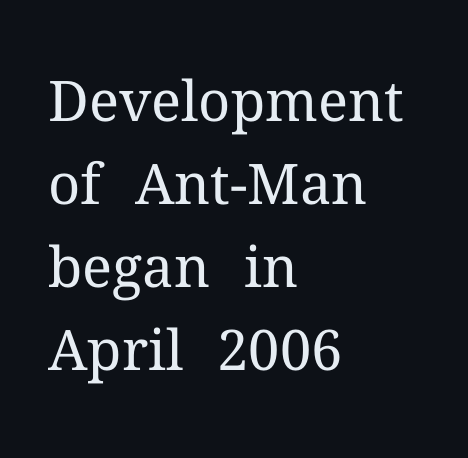
{"serif": "yes", "italic": "no", "bold": "no", "weight": "regular", "width": "normal", "stroke_contrast": "medium", "x_height": "medium", "monospaced": "no", "underline": "no", "align": "left", "line_spacing": "normal", "line_spacing_ratio": 1.48, "letter_spacing": "normal", "letter_spacing_em": 0.0, "glyph_px": 56}
